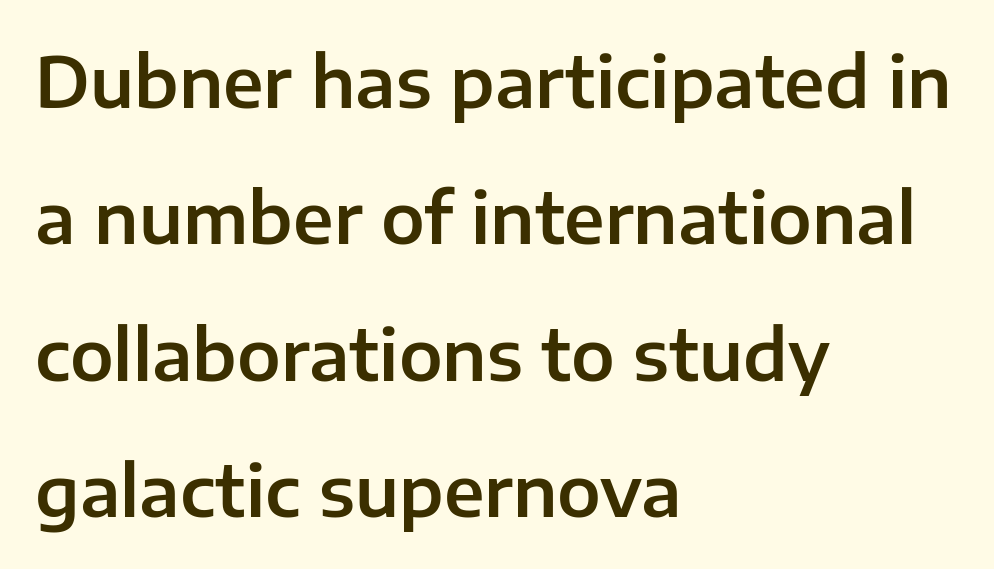
Q: Is the text italic (slanted)? A: No, it is upright.
Q: Is the typeface a serif or a sans-serif typeface? A: Sans-serif.
Q: Is the text underlined? A: No.
Q: How is the paragraph aligned? A: Left-aligned.
Q: Is the spacing between letters normal or unusually wide? A: Normal.
Q: Is the spacing between lines tight, normal or loose? A: Loose.
Q: Width (condensed, normal, or wide)? A: Normal.
Q: Stroke contrast? A: Low.
Q: x-height? A: Medium.
Q: Monospaced? A: No.
